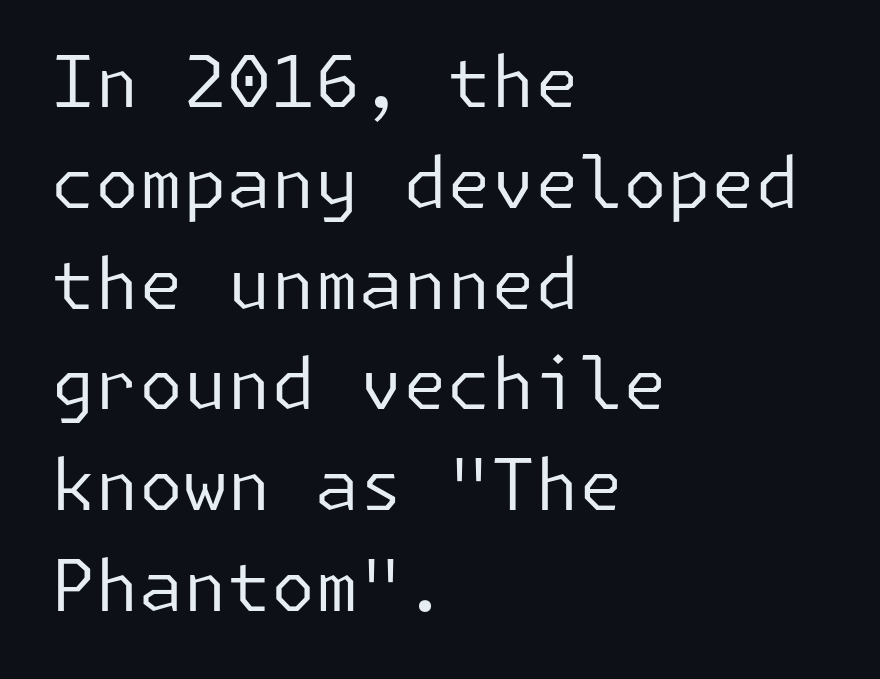
{"serif": "no", "italic": "no", "bold": "no", "weight": "regular", "width": "normal", "stroke_contrast": "low", "x_height": "medium", "underline": "no", "align": "left", "line_spacing": "normal", "line_spacing_ratio": 1.42, "letter_spacing": "normal", "letter_spacing_em": 0.0, "glyph_px": 71}
